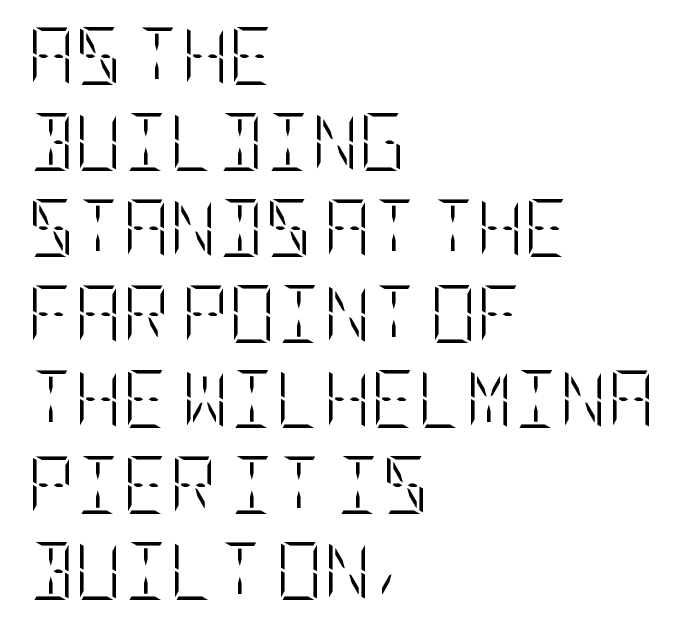
{"italic": "no", "bold": "no", "weight": "light", "width": "condensed", "stroke_contrast": "low", "x_height": "large", "underline": "no", "align": "left", "line_spacing": "normal", "line_spacing_ratio": 1.48, "letter_spacing": "normal", "letter_spacing_em": 0.0, "glyph_px": 58}
